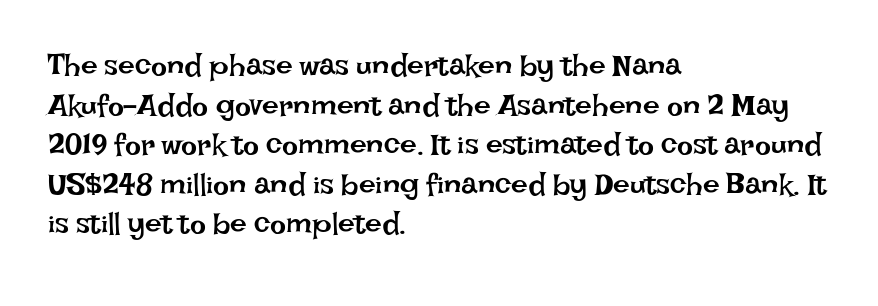
Q: Is the text bold? A: No.
Q: Is the text italic (slanted)? A: No, it is upright.
Q: Is the text underlined? A: No.
Q: How is the paragraph aligned? A: Left-aligned.
Q: Is the spacing between letters normal or unusually wide? A: Normal.
Q: Is the spacing between lines tight, normal or loose? A: Normal.
Q: Width (condensed, normal, or wide)? A: Normal.
Q: Stroke contrast? A: Low.
Q: x-height? A: Large.
Q: Monospaced? A: No.
